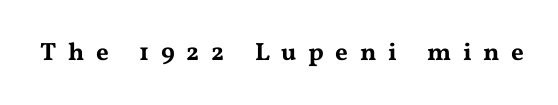
Q: Is the text italic (slanted)? A: No, it is upright.
Q: Is the text underlined? A: No.
Q: Is the spacing between letters normal or unusually wide? A: Unusually wide.
